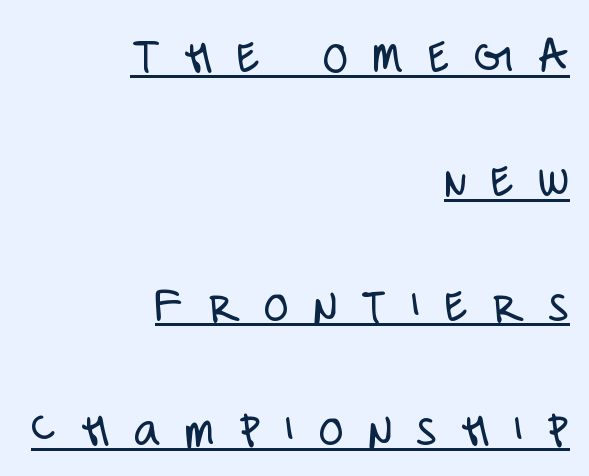
The image shows 51 px light, condensed sans-serif type, upright; set right-aligned, loose line spacing (2.44x), unusually wide letter spacing (+0.48 em), underlined; low stroke contrast and a large x-height.
